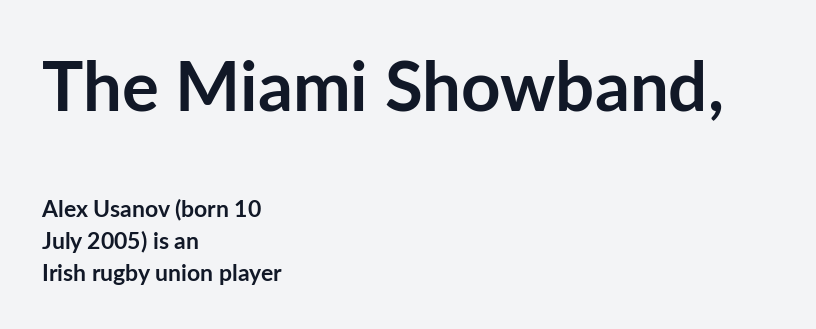
The image shows 69 px semibold sans-serif type, upright; set left-aligned, normal line spacing (1.4x), normal letter spacing, not underlined; the first (top) block is 3.0x larger; low stroke contrast and a medium x-height.
